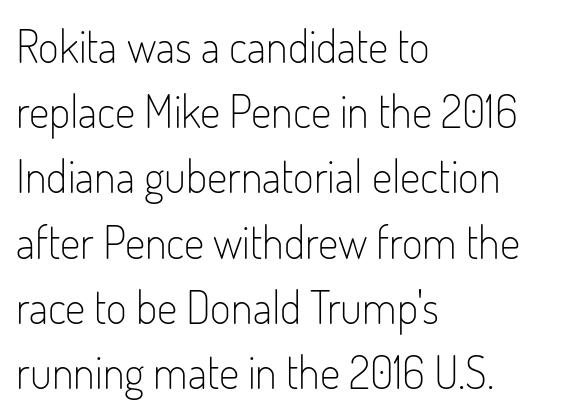
Looks like regular typesetting: each glyph gets only the width it needs. The baseline area is clear. Look at the tracking — it's just the regular setting, nothing added. Type style note: lacks serifs. Is there much room between lines? A standard amount, neither cramped nor airy. Leftover space on each line is placed entirely after the last word.
